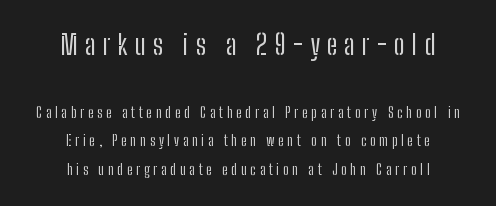
{"italic": "no", "bold": "no", "underline": "no", "align": "center", "line_spacing": "loose", "line_spacing_ratio": 2.02, "letter_spacing": "wide", "letter_spacing_em": 0.27, "larger_block": "first", "size_ratio": 1.93, "glyph_px": 27}
